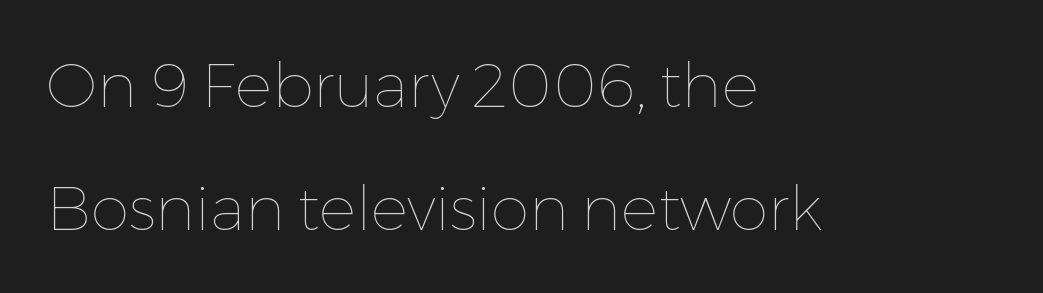
Each stroke keeps to a modest, everyday thickness or less. Line spacing here is loose. Any mark beneath the type? The region is blank. Tracking value appears to be zero — textbook default spacing. You could not count columns in this text — the font is proportionally spaced.
